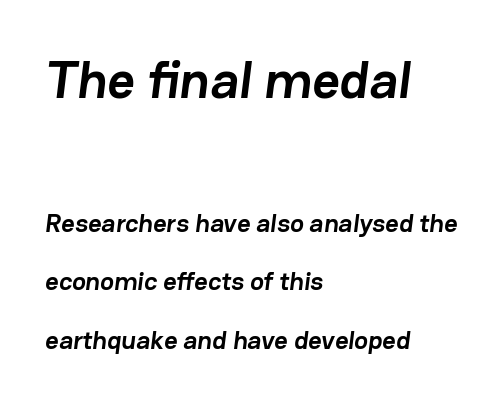
{"serif": "no", "bold": "yes", "weight": "semibold", "width": "normal", "stroke_contrast": "low", "x_height": "medium", "monospaced": "no", "underline": "no", "align": "left", "line_spacing": "loose", "line_spacing_ratio": 2.24, "letter_spacing": "normal", "letter_spacing_em": 0.0, "larger_block": "first", "size_ratio": 2.04, "glyph_px": 53}
